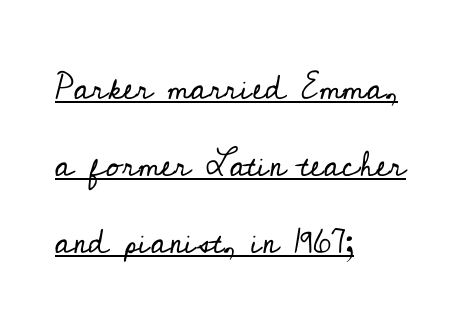
Looks like someone drew a line under every word here. The passage shown is not bold in any degree. Nobody touched the tracking dial on this one. The rendering uses natural spacing where letterforms have individual widths. A serif font was chosen for this passage.
